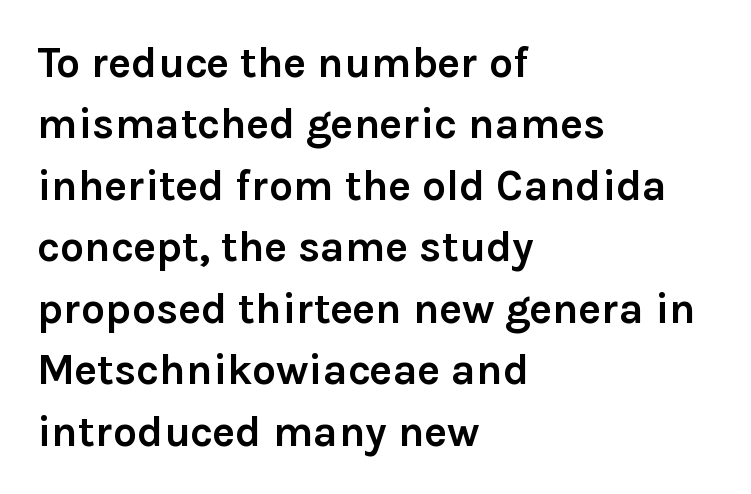
The horizontal fit of the characters is conventional and even. Style check: upright. A typesetter would call this leading conventional body-copy spacing. The face used here is proportionally spaced, like ordinary book or web type.
